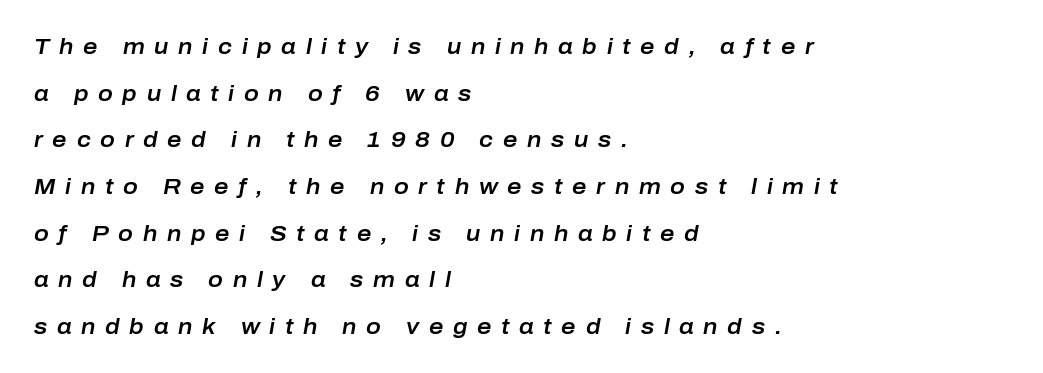
The rendering anchors every line to the left-hand side. The whole block is typeset with a tilt. Lines of text with bare space underneath. Notice the wide empty band between every row — that's loose leading. A typesetter would call this heavily tracked-out type.
